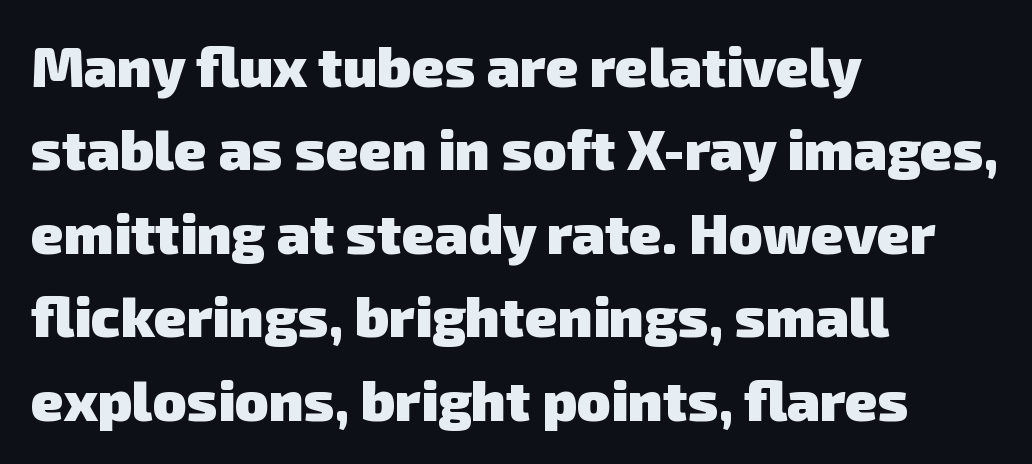
The image shows 56 px heavy sans-serif type; set left-aligned, normal line spacing (1.49x), normal letter spacing, not underlined; low stroke contrast and a medium x-height.
